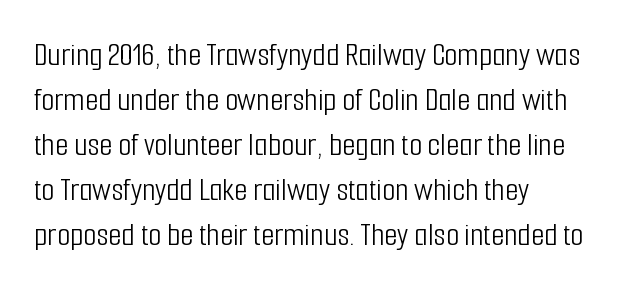
The image shows 34 px light, condensed sans-serif type, upright; set left-aligned, normal line spacing (1.32x), normal letter spacing, not underlined; low stroke contrast and a medium x-height.
